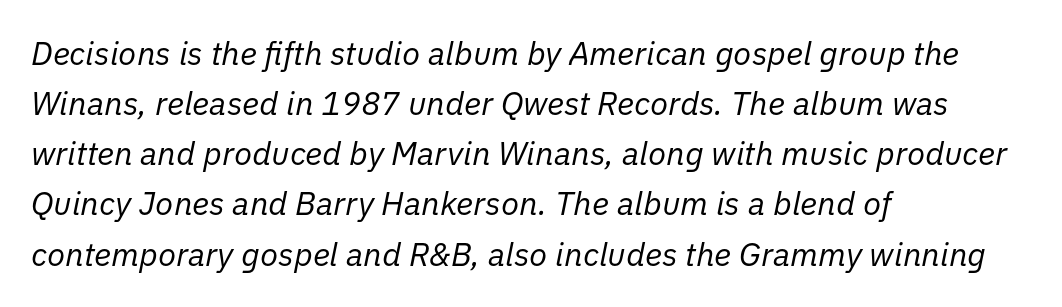
Q: Is the text bold? A: No.
Q: Is the text italic (slanted)? A: Yes, it leans right by about 11 degrees.
Q: Is the text underlined? A: No.
Q: How is the paragraph aligned? A: Left-aligned.
Q: Is the spacing between letters normal or unusually wide? A: Normal.
Q: Is the spacing between lines tight, normal or loose? A: Normal.
Q: Width (condensed, normal, or wide)? A: Normal.
Q: Stroke contrast? A: Low.
Q: x-height? A: Medium.
Q: Monospaced? A: No.
